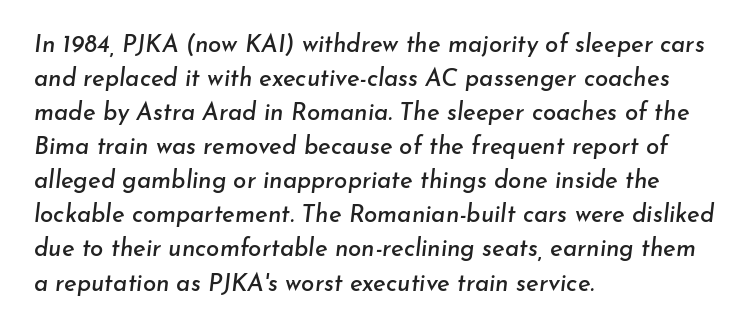
The image shows 24 px text type, italic (leaning right); set left-aligned, normal line spacing (1.42x), normal letter spacing, not underlined.
